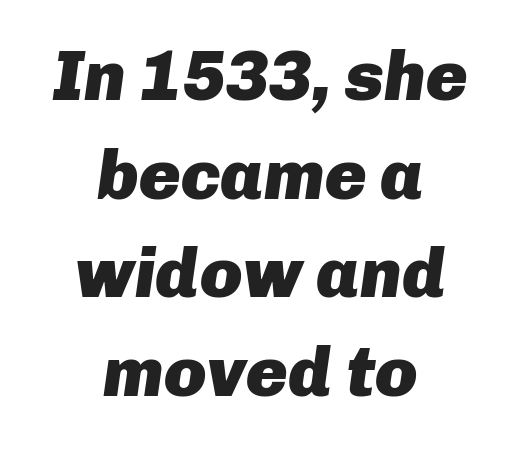
{"italic": "yes", "lean": "right", "slant_degrees": 8, "bold": "yes", "weight": "heavy", "width": "normal", "stroke_contrast": "low", "x_height": "medium", "monospaced": "no", "underline": "no", "align": "center", "line_spacing": "normal", "line_spacing_ratio": 1.41, "letter_spacing": "normal", "letter_spacing_em": 0.0, "glyph_px": 70}
